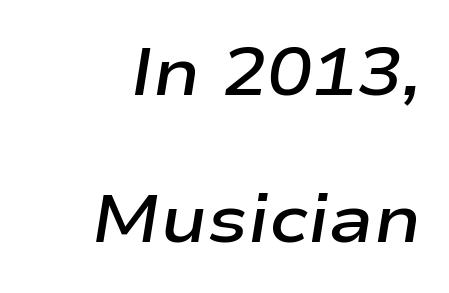
Unmarked baselines from the first word to the last. The lines in this sample share a right terminus and differ only in where they begin. Is the letter spacing exaggerated? No — it looks like the ordinary default. The font's italic variant was chosen for this text.
